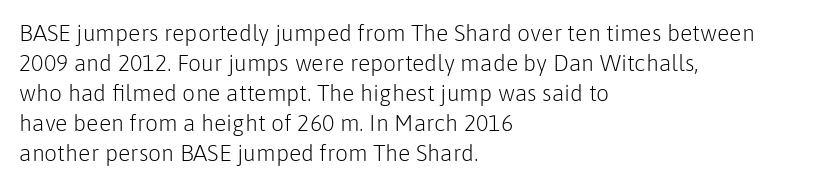
The lines are quadded left. The font sits on the lighter half of the weight spectrum, regular included. Tracking here is standard; glyphs follow each other at the usual distance. Italic? Not at all — the glyphs are vertical. Rule under the text: the space is simply empty.
